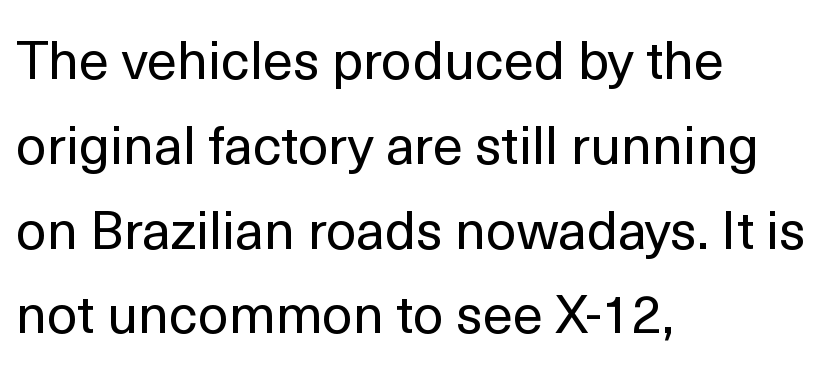
{"serif": "no", "italic": "no", "bold": "no", "weight": "regular", "width": "normal", "x_height": "medium", "monospaced": "no", "underline": "no", "align": "left", "line_spacing": "normal", "line_spacing_ratio": 1.57, "letter_spacing": "normal", "letter_spacing_em": 0.0, "glyph_px": 54}
